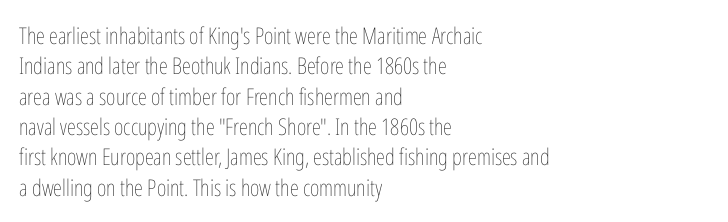
The image shows 23 px text type, upright; set left-aligned, normal line spacing (1.32x), normal letter spacing, not underlined.
